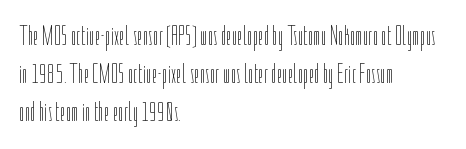
Do the characters align in a grid? No, the font is proportional. Every stem runs plumb, perpendicular to the baseline. Rows of type keep a routine distance in the vertical direction. The foot of each line stays bare and open. This rendering leaves character spacing at its baseline value.
